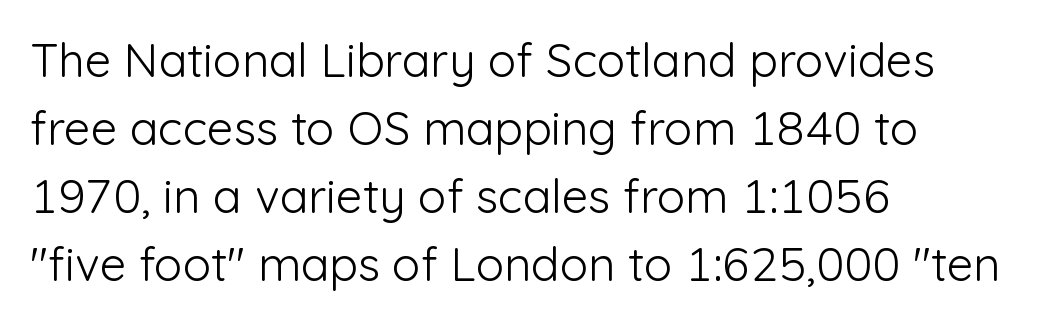
Q: Is the text bold? A: No.
Q: Is the text italic (slanted)? A: No, it is upright.
Q: Is the typeface a serif or a sans-serif typeface? A: Sans-serif.
Q: Is the text underlined? A: No.
Q: How is the paragraph aligned? A: Left-aligned.
Q: Is the spacing between letters normal or unusually wide? A: Normal.
Q: Is the spacing between lines tight, normal or loose? A: Normal.
Q: Width (condensed, normal, or wide)? A: Normal.
Q: Stroke contrast? A: Low.
Q: x-height? A: Medium.
Q: Monospaced? A: No.
